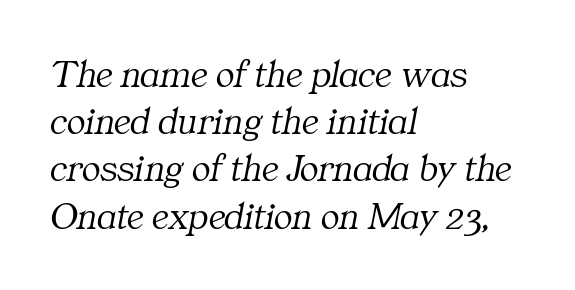
The typography opts for an oblique posture over an upright one. Are there feet on the stems? There are — it's a serif. Decoration check: the copy has no underline. Compared with a typical body face, this is equally light or lighter still. The face used here is rendered with its standard letterfit.
